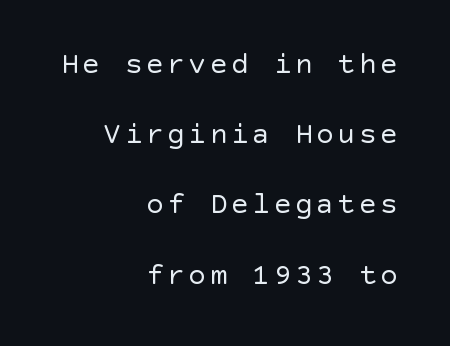
{"serif": "no", "italic": "no", "bold": "no", "weight": "regular", "width": "normal", "x_height": "large", "underline": "no", "align": "right", "line_spacing": "loose", "line_spacing_ratio": 2.34, "glyph_px": 30}
